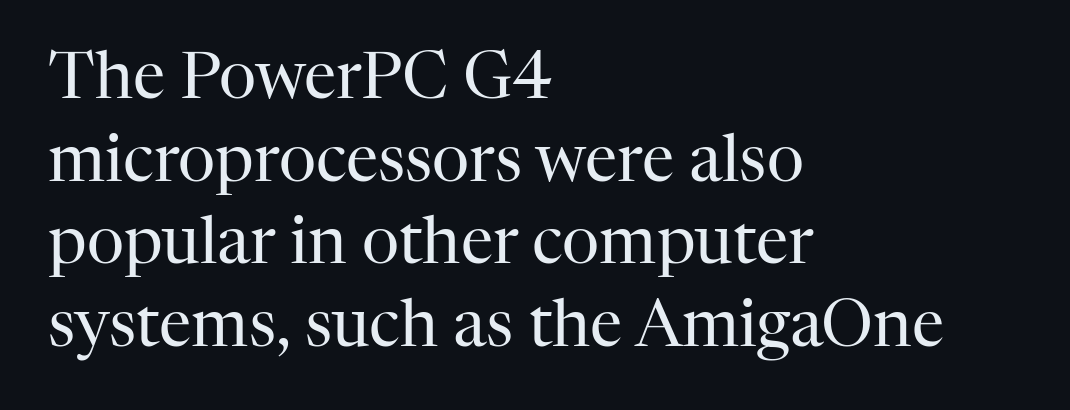
{"serif": "yes", "italic": "no", "bold": "no", "weight": "regular", "width": "normal", "stroke_contrast": "high", "x_height": "medium", "monospaced": "no", "underline": "no", "align": "left", "line_spacing": "normal", "line_spacing_ratio": 1.27, "letter_spacing": "normal", "letter_spacing_em": 0.0, "glyph_px": 65}
